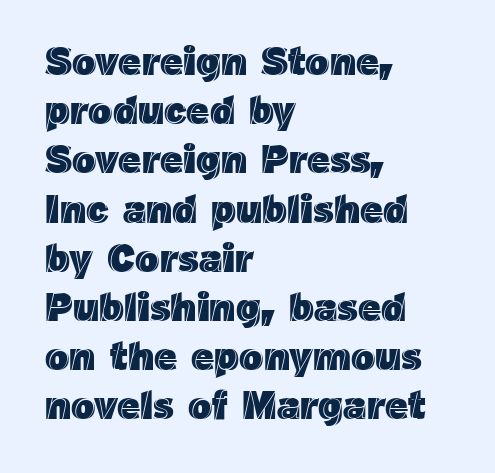
Q: Is the text italic (slanted)? A: No, it is upright.
Q: Is the text underlined? A: No.
Q: How is the paragraph aligned? A: Left-aligned.
Q: Is the spacing between letters normal or unusually wide? A: Normal.
Q: Width (condensed, normal, or wide)? A: Normal.
Q: x-height? A: Medium.
Q: Monospaced? A: No.
